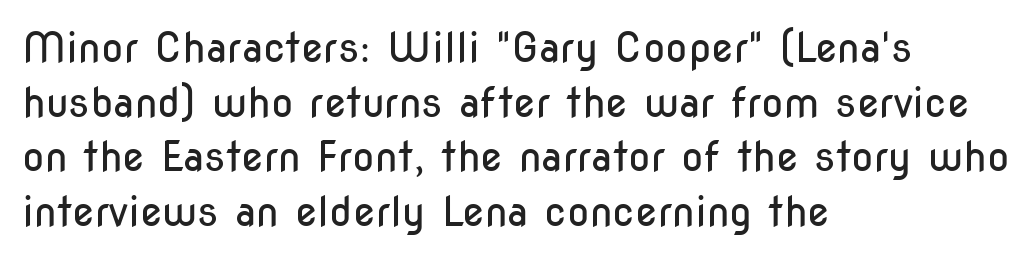
Q: Is the text bold? A: No.
Q: Is the text italic (slanted)? A: No, it is upright.
Q: Is the typeface a serif or a sans-serif typeface? A: Sans-serif.
Q: Is the text underlined? A: No.
Q: How is the paragraph aligned? A: Left-aligned.
Q: Is the spacing between letters normal or unusually wide? A: Normal.
Q: Is the spacing between lines tight, normal or loose? A: Normal.
Q: Width (condensed, normal, or wide)? A: Condensed.
Q: Stroke contrast? A: Low.
Q: x-height? A: Medium.
Q: Monospaced? A: No.
